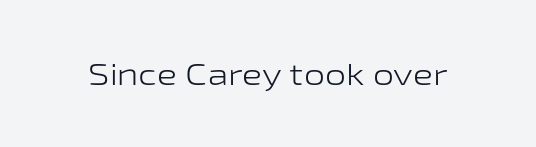
Q: Is the text bold? A: No.
Q: Is the text italic (slanted)? A: No, it is upright.
Q: Is the typeface a serif or a sans-serif typeface? A: Sans-serif.
Q: Is the text underlined? A: No.
Q: Is the spacing between letters normal or unusually wide? A: Normal.
Q: Width (condensed, normal, or wide)? A: Wide.
Q: Stroke contrast? A: Low.
Q: x-height? A: Medium.
Q: Monospaced? A: No.
